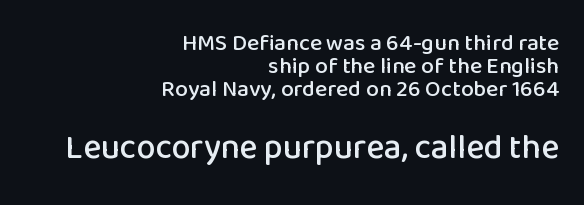
Q: Is the text italic (slanted)? A: No, it is upright.
Q: Is the typeface a serif or a sans-serif typeface? A: Sans-serif.
Q: Is the text underlined? A: No.
Q: How is the paragraph aligned? A: Right-aligned.
Q: Is the spacing between letters normal or unusually wide? A: Normal.
Q: Is the spacing between lines tight, normal or loose? A: Tight.
Q: Which block of text is set in a larger size, the first (top) or the second (bottom)? A: The second (bottom) one.
Q: Width (condensed, normal, or wide)? A: Normal.
Q: Stroke contrast? A: Low.
Q: x-height? A: Medium.
Q: Monospaced? A: No.
